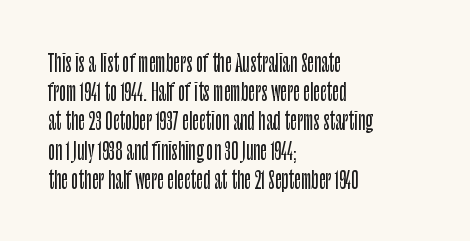
Q: Is the text italic (slanted)? A: No, it is upright.
Q: Is the text underlined? A: No.
Q: How is the paragraph aligned? A: Left-aligned.
Q: Is the spacing between letters normal or unusually wide? A: Normal.
Q: Is the spacing between lines tight, normal or loose? A: Normal.
